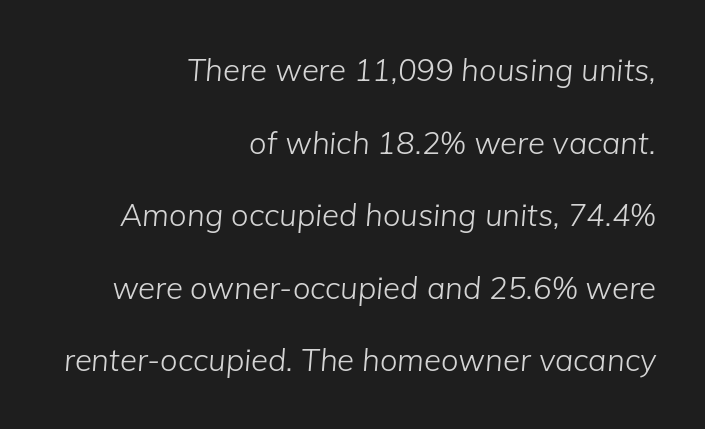
Q: Is the text bold? A: No.
Q: Is the text italic (slanted)? A: Yes, it leans right by about 5 degrees.
Q: Is the text underlined? A: No.
Q: How is the paragraph aligned? A: Right-aligned.
Q: Is the spacing between letters normal or unusually wide? A: Normal.
Q: Is the spacing between lines tight, normal or loose? A: Loose.
Q: Width (condensed, normal, or wide)? A: Normal.
Q: Stroke contrast? A: Low.
Q: x-height? A: Medium.
Q: Monospaced? A: No.
